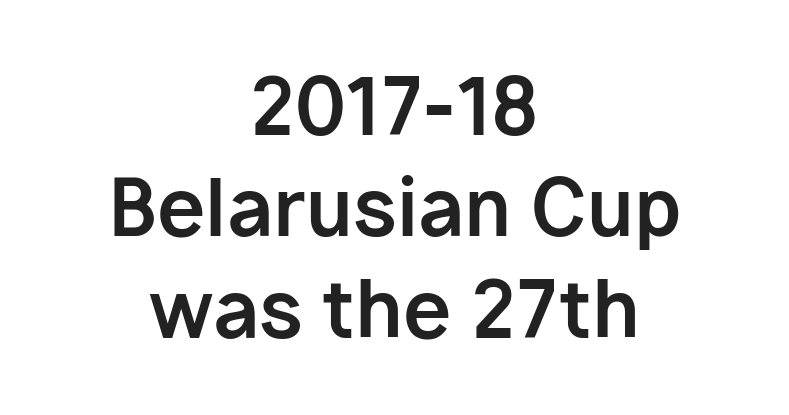
The lines sit at an ordinary, default distance from one another. Think of a printed novel: that variable character pitch is what you see here. This rendering features lettering with no underline. A centered setting, common on invitations and titles, is used for this passage. The font is running at its bold setting.
